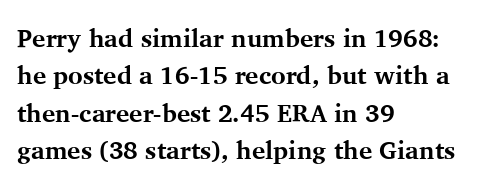
The image shows 25 px bold type, upright; set left-aligned, normal line spacing (1.5x), normal letter spacing, not underlined.
